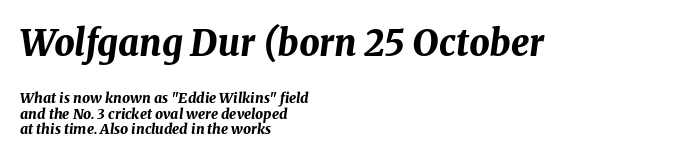
{"italic": "yes", "lean": "right", "slant_degrees": 8, "bold": "yes", "weight": "bold", "width": "normal", "stroke_contrast": "medium", "x_height": "medium", "monospaced": "no", "underline": "no", "align": "left", "line_spacing": "tight", "line_spacing_ratio": 1.12, "letter_spacing": "normal", "letter_spacing_em": 0.0, "larger_block": "first", "size_ratio": 2.57, "glyph_px": 36}
